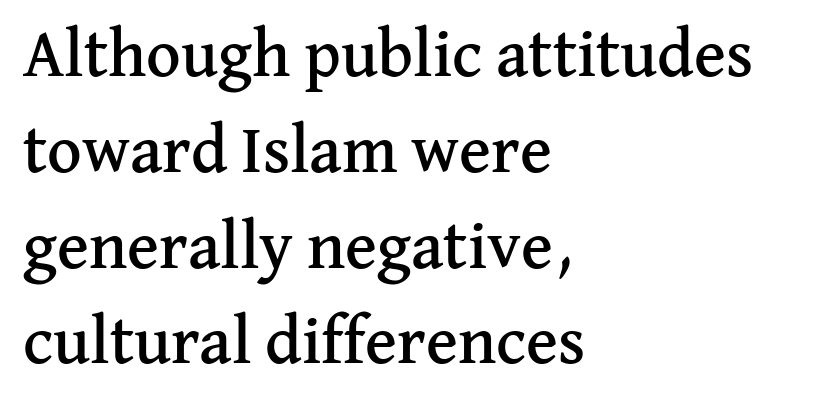
These lines are composed in type with serifs. These lines are set flush left with a ragged right edge. Observe the ordinary spacing: letters are neighbours, not strangers. Ordinary non-slanted type is in use. The letters advance in unequal steps, a hallmark of proportional type. Descenders hang freely into open space.
